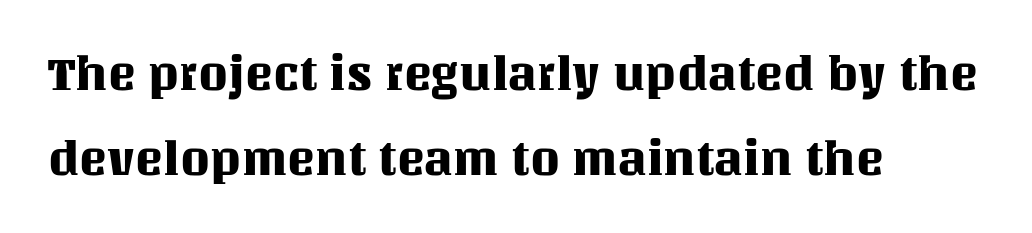
Q: Is the text italic (slanted)? A: No, it is upright.
Q: Is the text underlined? A: No.
Q: How is the paragraph aligned? A: Left-aligned.
Q: Is the spacing between letters normal or unusually wide? A: Normal.
Q: Width (condensed, normal, or wide)? A: Normal.
Q: Stroke contrast? A: Medium.
Q: x-height? A: Large.
Q: Monospaced? A: No.
